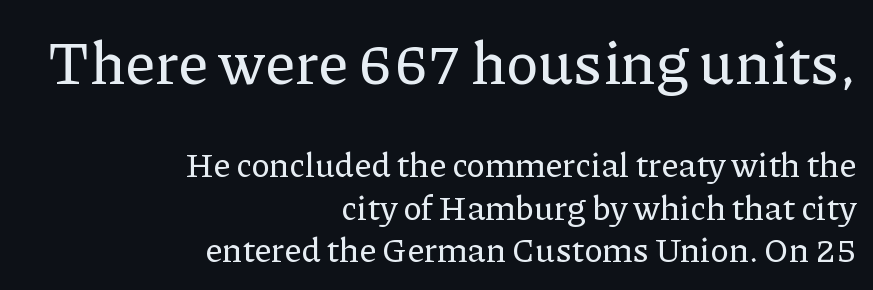
{"serif": "yes", "italic": "no", "width": "normal", "stroke_contrast": "low", "x_height": "medium", "monospaced": "no", "underline": "no", "align": "right", "line_spacing_ratio": 1.24, "letter_spacing": "normal", "letter_spacing_em": 0.0, "larger_block": "first", "size_ratio": 1.76, "glyph_px": 60}
